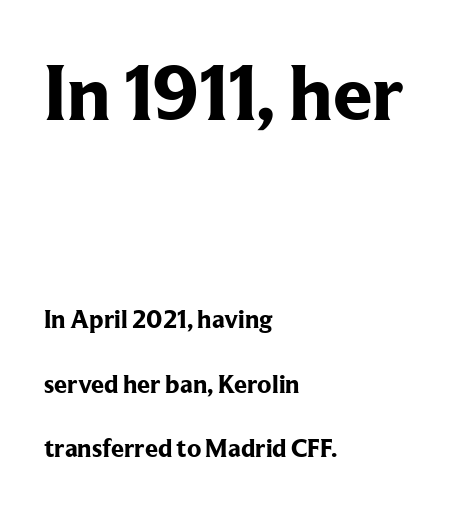
Q: Is the text bold? A: Yes.
Q: Is the text italic (slanted)? A: No, it is upright.
Q: Is the typeface a serif or a sans-serif typeface? A: Serif.
Q: Is the text underlined? A: No.
Q: How is the paragraph aligned? A: Left-aligned.
Q: Is the spacing between letters normal or unusually wide? A: Normal.
Q: Is the spacing between lines tight, normal or loose? A: Loose.
Q: Which block of text is set in a larger size, the first (top) or the second (bottom)? A: The first (top) one.
Q: Width (condensed, normal, or wide)? A: Normal.
Q: Stroke contrast? A: Low.
Q: x-height? A: Medium.
Q: Monospaced? A: No.
